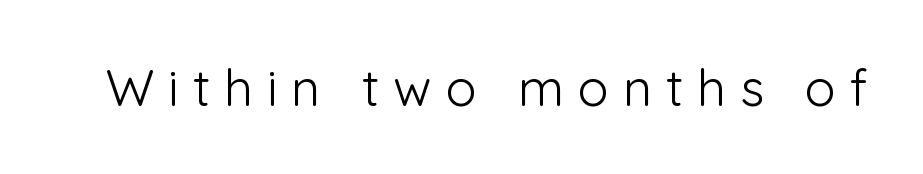
Q: Is the text bold? A: No.
Q: Is the text italic (slanted)? A: No, it is upright.
Q: Is the typeface a serif or a sans-serif typeface? A: Sans-serif.
Q: Is the text underlined? A: No.
Q: Is the spacing between letters normal or unusually wide? A: Unusually wide.
Q: Width (condensed, normal, or wide)? A: Normal.
Q: Stroke contrast? A: Low.
Q: x-height? A: Medium.
Q: Monospaced? A: No.
